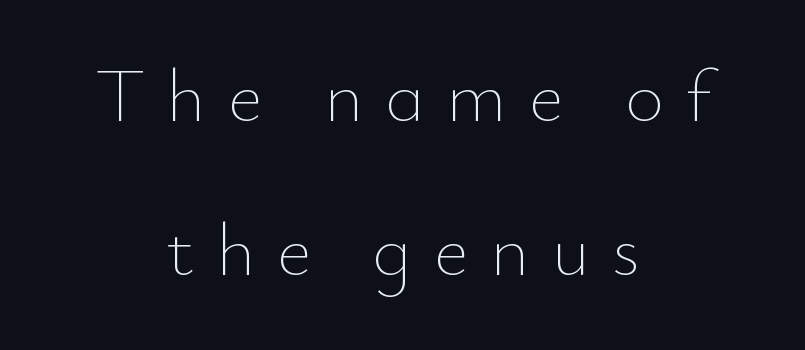
The image shows 75 px thin type, upright; set centered, loose line spacing (2.06x), unusually wide letter spacing (+0.29 em), not underlined; low stroke contrast and a small x-height.
